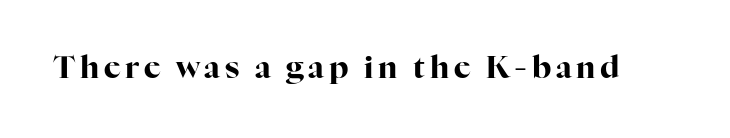
The image shows 31 px bold serif type, upright; set not underlined; high stroke contrast and a medium x-height.
